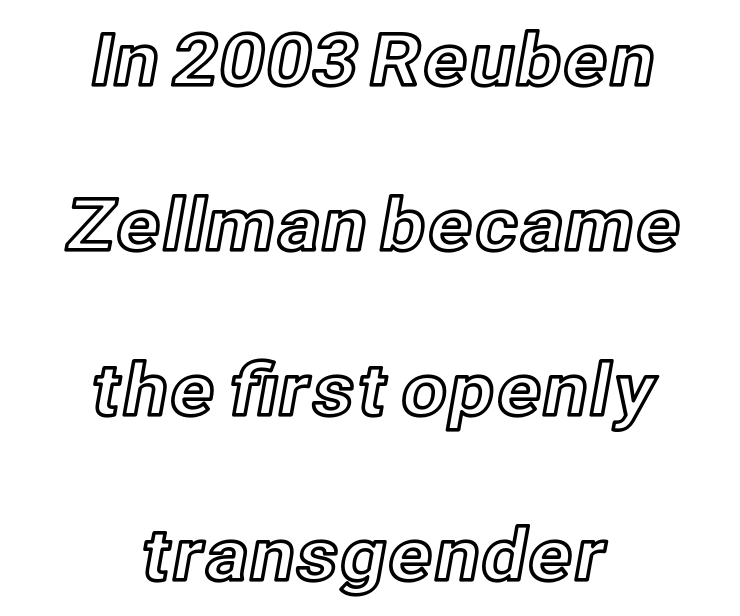
The image shows 72 px text type; set centered, loose line spacing (2.29x), normal letter spacing, not underlined; a medium x-height.
